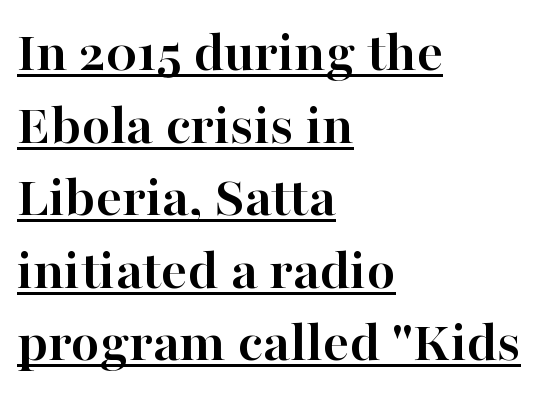
{"serif": "yes", "italic": "no", "bold": "yes", "weight": "semibold", "width": "normal", "stroke_contrast": "high", "x_height": "medium", "monospaced": "no", "underline": "yes", "align": "left", "line_spacing_ratio": 1.23, "letter_spacing": "normal", "letter_spacing_em": 0.0, "glyph_px": 59}
